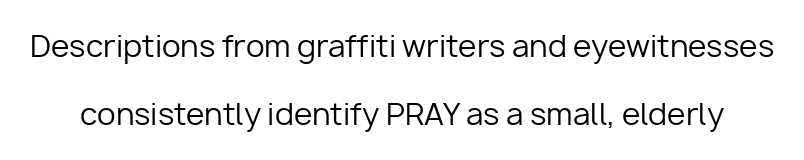
The image shows 30 px regular-weight sans-serif type, upright; set loose line spacing (2.28x), normal letter spacing, not underlined; low stroke contrast and a medium x-height.
